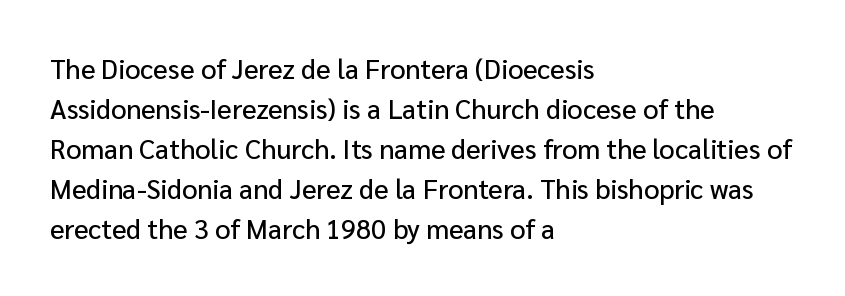
The image shows 27 px text type, upright; set left-aligned, normal line spacing (1.48x), normal letter spacing, not underlined.
